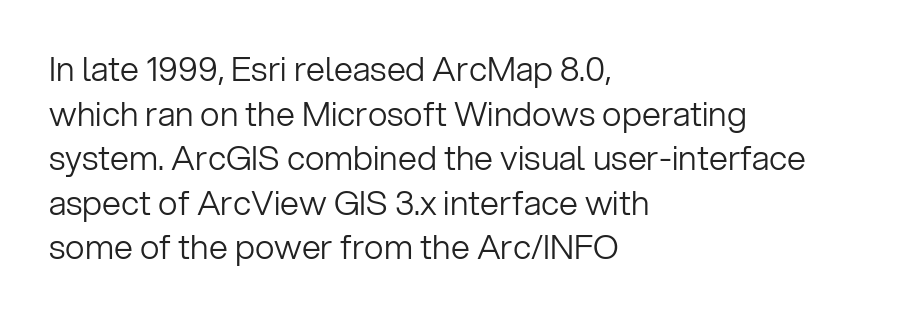
Q: Is the text bold? A: No.
Q: Is the text italic (slanted)? A: No, it is upright.
Q: Is the typeface a serif or a sans-serif typeface? A: Sans-serif.
Q: Is the text underlined? A: No.
Q: How is the paragraph aligned? A: Left-aligned.
Q: Is the spacing between letters normal or unusually wide? A: Normal.
Q: Is the spacing between lines tight, normal or loose? A: Normal.
Q: Width (condensed, normal, or wide)? A: Normal.
Q: Stroke contrast? A: Low.
Q: x-height? A: Medium.
Q: Monospaced? A: No.
